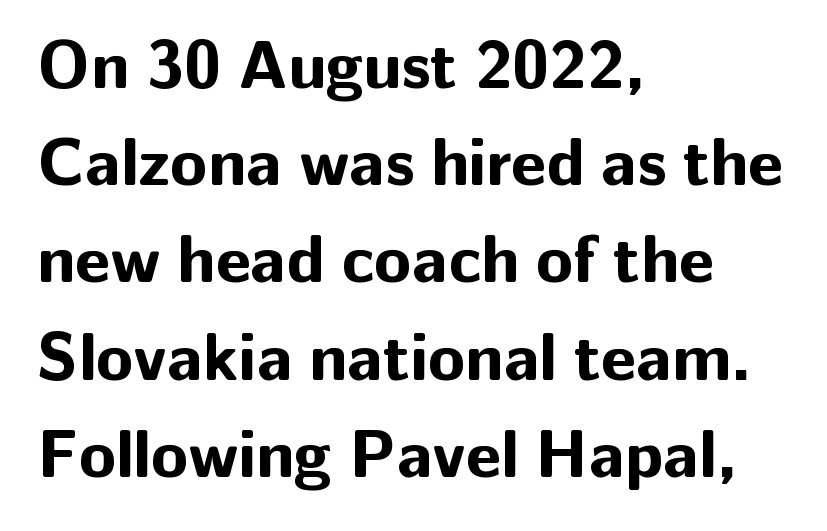
Q: Is the text bold? A: Yes.
Q: Is the text italic (slanted)? A: No, it is upright.
Q: Is the typeface a serif or a sans-serif typeface? A: Sans-serif.
Q: Is the text underlined? A: No.
Q: How is the paragraph aligned? A: Left-aligned.
Q: Is the spacing between letters normal or unusually wide? A: Normal.
Q: Is the spacing between lines tight, normal or loose? A: Normal.
Q: Width (condensed, normal, or wide)? A: Normal.
Q: Stroke contrast? A: Low.
Q: x-height? A: Medium.
Q: Monospaced? A: No.
